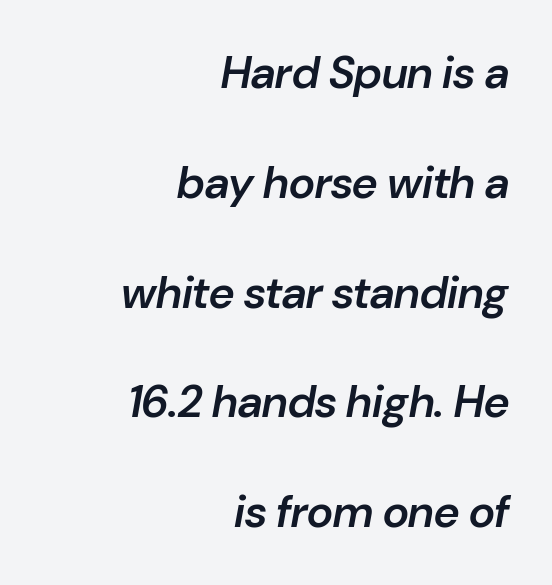
{"italic": "yes", "lean": "right", "slant_degrees": 10, "bold": "semi", "weight": "semibold", "width": "normal", "stroke_contrast": "low", "x_height": "medium", "monospaced": "no", "underline": "no", "align": "right", "line_spacing": "loose", "line_spacing_ratio": 2.44, "letter_spacing": "normal", "letter_spacing_em": 0.0, "glyph_px": 45}
